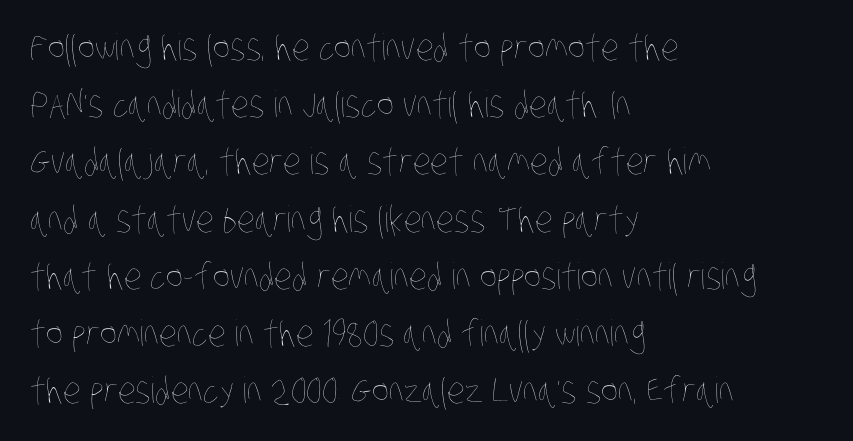
Beneath every word, the page is bare. Inter-character spacing is left at the font's built-in metrics. Baseline-to-baseline distance is the conventional proportion of letter height. Every row of glyphs begins at an identical x-position on the left. The strokes are not fattened; the text isn't bold. Here the designer chose a conventional face with non-uniform glyph widths.
